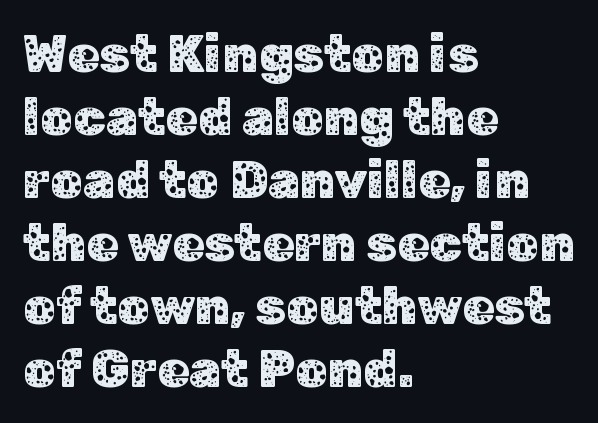
Q: Is the text italic (slanted)? A: No, it is upright.
Q: Is the typeface a serif or a sans-serif typeface? A: Sans-serif.
Q: Is the text underlined? A: No.
Q: How is the paragraph aligned? A: Left-aligned.
Q: Is the spacing between letters normal or unusually wide? A: Normal.
Q: Width (condensed, normal, or wide)? A: Normal.
Q: Stroke contrast? A: Low.
Q: x-height? A: Medium.
Q: Monospaced? A: No.
